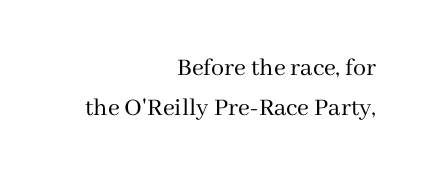
Weight: not bold — regular or lighter. Every character sits straight up, as roman type does. Descenders hang freely into open space. This block has exactly the height ordinary leading produces. Honestly, the letter spacing is just normal — you wouldn't notice it. These lines stack with their right ends in a neat column.
